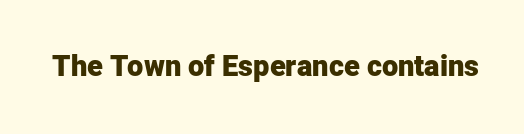
The image shows 29 px heavy sans-serif type, upright; set normal letter spacing, not underlined; low stroke contrast and a medium x-height.
